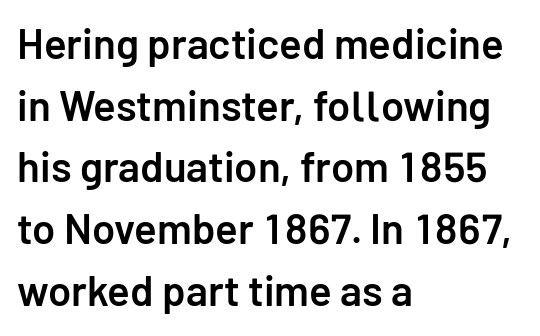
The image shows 42 px semibold sans-serif type, upright; set left-aligned, normal line spacing (1.47x), normal letter spacing, not underlined; low stroke contrast and a medium x-height.
